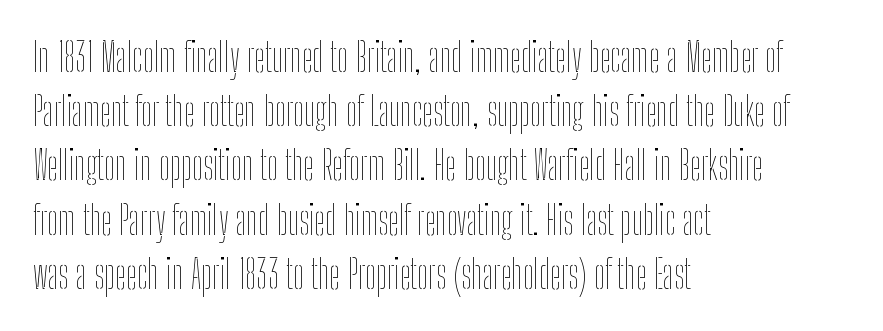
{"italic": "no", "bold": "no", "weight": "thin", "width": "condensed", "stroke_contrast": "low", "x_height": "medium", "monospaced": "no", "underline": "no", "align": "left", "line_spacing": "normal", "line_spacing_ratio": 1.39, "letter_spacing": "normal", "letter_spacing_em": 0.0, "glyph_px": 39}
